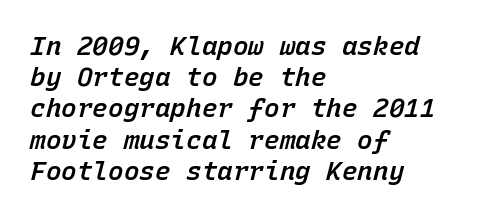
Q: Is the text bold? A: Semi-bold.
Q: Is the text italic (slanted)? A: Yes, it leans right by about 15 degrees.
Q: Is the text underlined? A: No.
Q: How is the paragraph aligned? A: Left-aligned.
Q: Is the spacing between letters normal or unusually wide? A: Normal.
